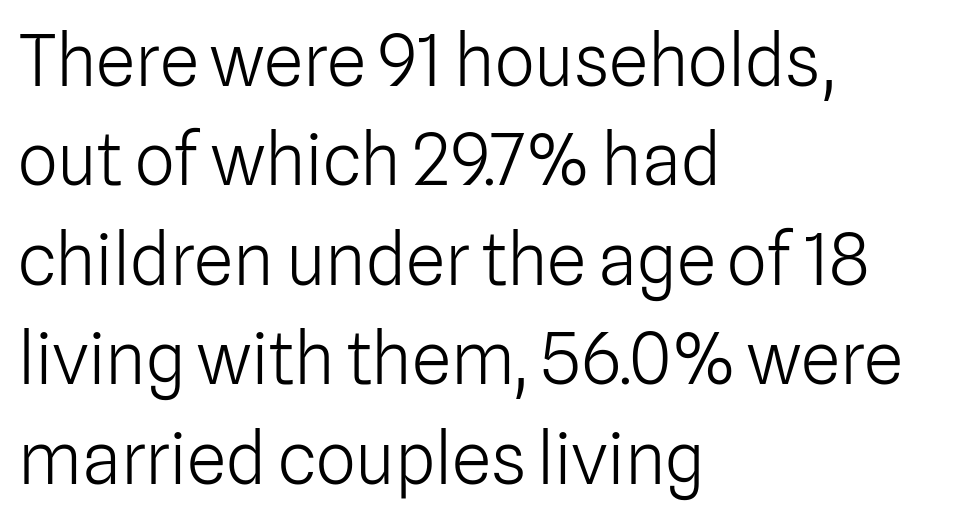
Q: Is the text bold? A: No.
Q: Is the text italic (slanted)? A: No, it is upright.
Q: Is the typeface a serif or a sans-serif typeface? A: Sans-serif.
Q: Is the text underlined? A: No.
Q: How is the paragraph aligned? A: Left-aligned.
Q: Is the spacing between letters normal or unusually wide? A: Normal.
Q: Is the spacing between lines tight, normal or loose? A: Normal.
Q: Width (condensed, normal, or wide)? A: Normal.
Q: Stroke contrast? A: Low.
Q: x-height? A: Medium.
Q: Monospaced? A: No.
